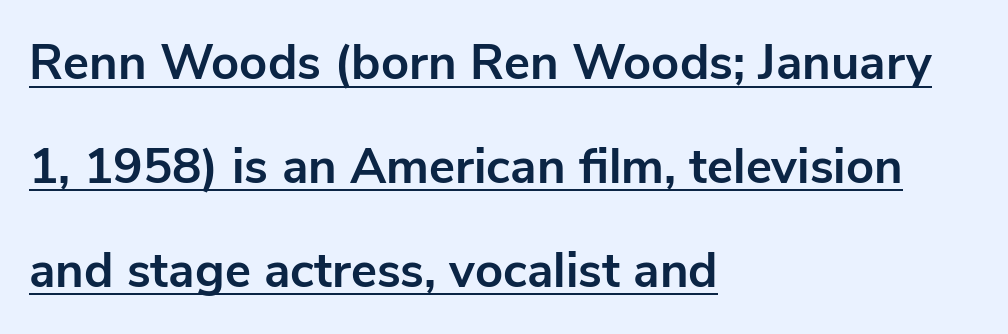
This rendering leaves character spacing at its baseline value. The face used here is a sans, in the tradition of grotesques and geometrics. The paragraph shown leans on its left margin. The space between consecutive lines is lavish. The letters stand upright; this is a roman face. These lines are rendered in a variable-pitch font.
